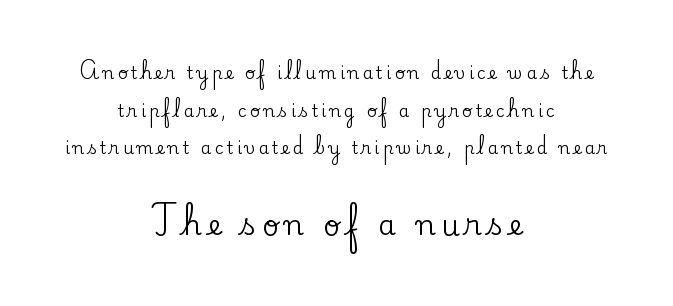
{"serif": "yes", "italic": "no", "width": "normal", "stroke_contrast": "low", "x_height": "small", "monospaced": "no", "underline": "no", "align": "center", "line_spacing": "loose", "line_spacing_ratio": 2.21, "larger_block": "second", "size_ratio": 1.71, "glyph_px": 29}
